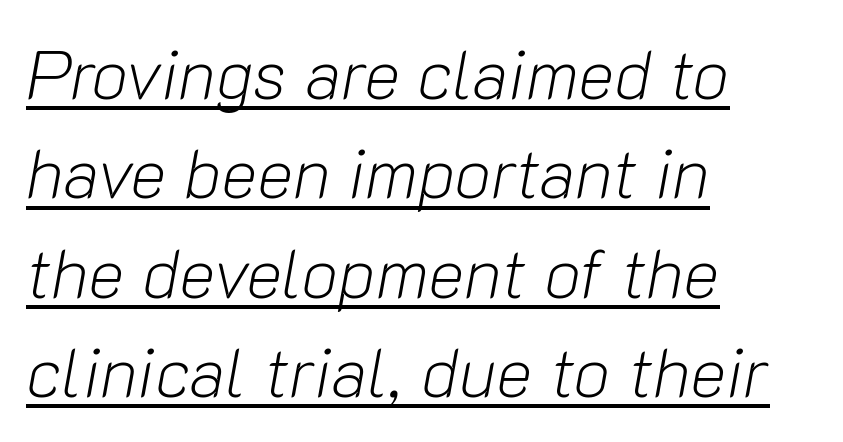
The image shows 69 px light type, italic (leaning right); set left-aligned, normal line spacing (1.44x), normal letter spacing, underlined; low stroke contrast and a medium x-height.
